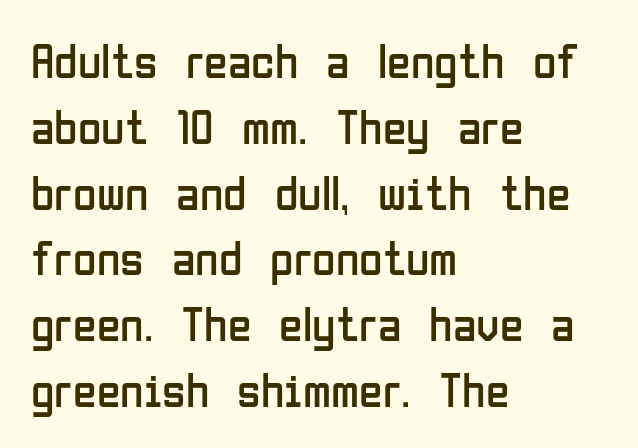
{"serif": "no", "italic": "no", "bold": "no", "weight": "regular", "width": "condensed", "stroke_contrast": "low", "x_height": "medium", "monospaced": "no", "underline": "no", "align": "left", "line_spacing": "normal", "line_spacing_ratio": 1.37, "letter_spacing": "normal", "letter_spacing_em": 0.0, "glyph_px": 48}
